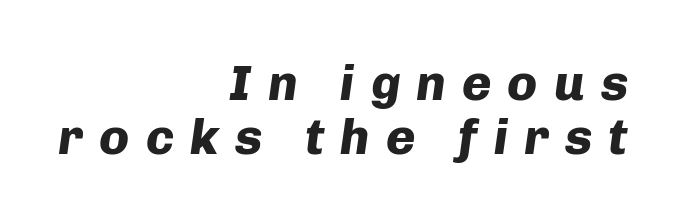
Character widths vary here, with narrow letters taking less room than wide ones. Letters rest on an invisible, unmarked baseline. Display-style spreading of the glyphs; the letterfit is very open. Stroke thickness is high; the sample reads as a true bold. You can tell it's italic because the verticals aren't actually vertical.
